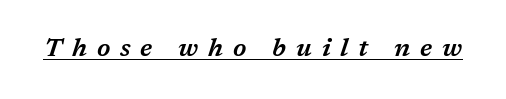
Q: Is the text bold? A: Semi-bold.
Q: Is the text italic (slanted)? A: Yes, it leans right by about 17 degrees.
Q: Is the text underlined? A: Yes.
Q: Is the spacing between letters normal or unusually wide? A: Unusually wide.
